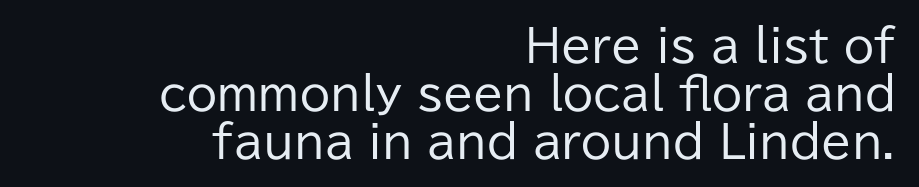
{"serif": "no", "italic": "no", "bold": "no", "weight": "regular", "width": "normal", "stroke_contrast": "low", "x_height": "medium", "monospaced": "no", "underline": "no", "align": "right", "line_spacing": "tight", "line_spacing_ratio": 1.09, "letter_spacing": "normal", "letter_spacing_em": 0.0, "glyph_px": 44}
